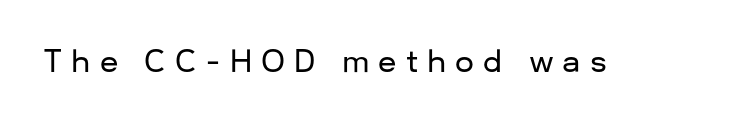
Q: Is the text italic (slanted)? A: No, it is upright.
Q: Is the typeface a serif or a sans-serif typeface? A: Sans-serif.
Q: Is the text underlined? A: No.
Q: Is the spacing between letters normal or unusually wide? A: Unusually wide.
Q: Width (condensed, normal, or wide)? A: Normal.
Q: Stroke contrast? A: Low.
Q: x-height? A: Medium.
Q: Monospaced? A: No.
